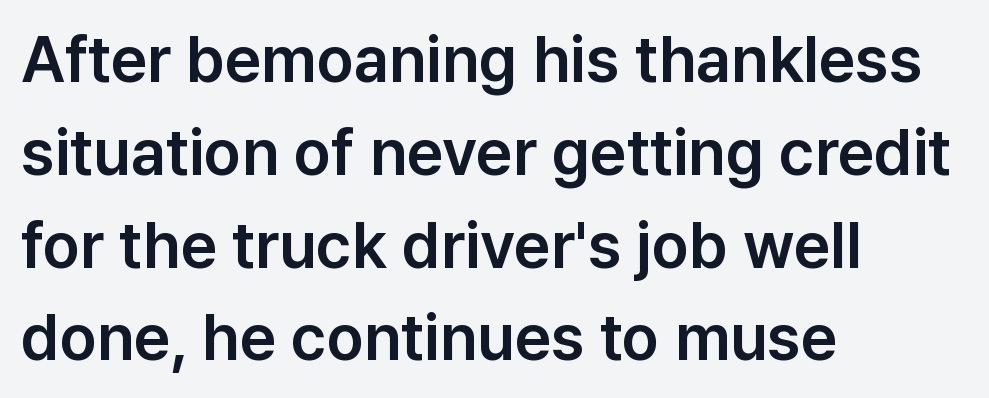
The image shows 64 px sans-serif type, upright; set left-aligned, normal line spacing (1.45x), normal letter spacing, not underlined; low stroke contrast and a medium x-height.
